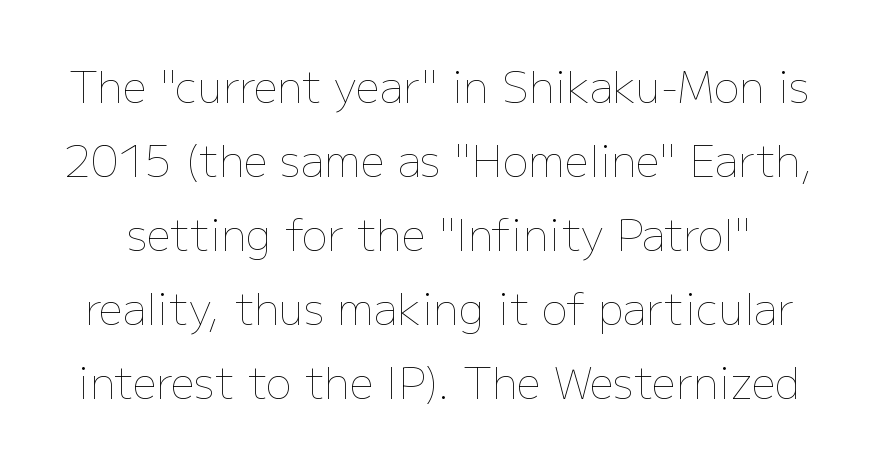
{"italic": "no", "bold": "no", "weight": "thin", "width": "normal", "stroke_contrast": "low", "x_height": "medium", "monospaced": "no", "underline": "no", "line_spacing_ratio": 1.72, "letter_spacing": "normal", "letter_spacing_em": 0.0, "glyph_px": 43}
